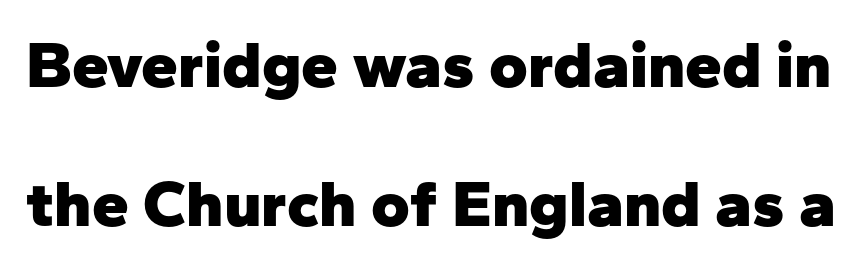
Q: Is the text bold? A: Yes.
Q: Is the text italic (slanted)? A: No, it is upright.
Q: Is the typeface a serif or a sans-serif typeface? A: Sans-serif.
Q: Is the text underlined? A: No.
Q: Is the spacing between letters normal or unusually wide? A: Normal.
Q: Is the spacing between lines tight, normal or loose? A: Loose.
Q: Width (condensed, normal, or wide)? A: Normal.
Q: Stroke contrast? A: Low.
Q: x-height? A: Medium.
Q: Monospaced? A: No.
